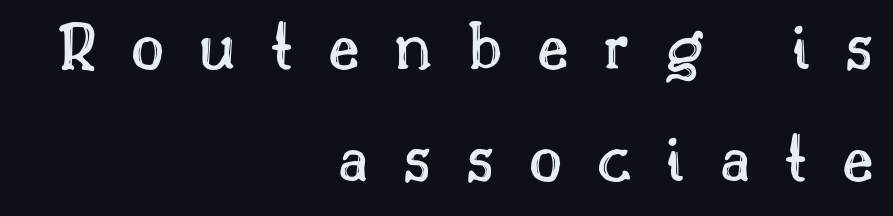
Successive baselines arrive at the customary interval. Do the characters align in a grid? No, the font is proportional. A typesetter would mark this as roman, not italic. In terms of letterspacing, this is a distinctly airy, spread setting. Letters rest on an invisible, unmarked baseline. The paragraph shown leans on its right margin.
